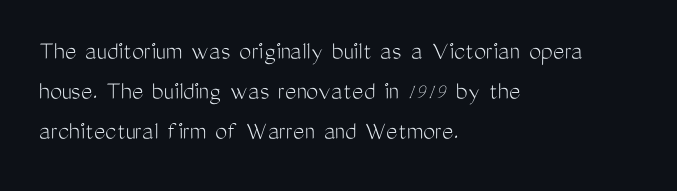
{"italic": "no", "bold": "no", "underline": "no", "align": "left", "line_spacing": "normal", "line_spacing_ratio": 1.49, "letter_spacing": "normal", "letter_spacing_em": 0.0, "glyph_px": 27}
